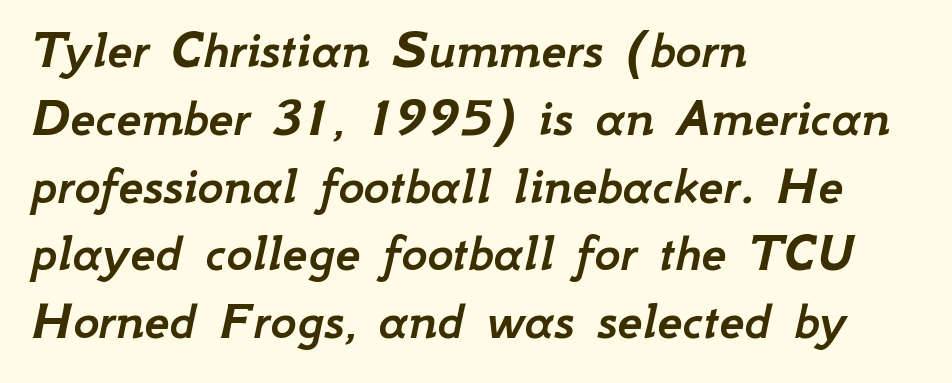
The image shows 56 px text type, italic (leaning right); set left-aligned, line spacing 1.21x, normal letter spacing, not underlined; low stroke contrast and a small x-height.
